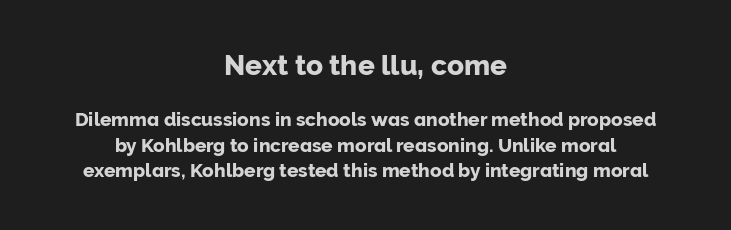
{"serif": "no", "italic": "no", "width": "normal", "stroke_contrast": "low", "x_height": "medium", "monospaced": "no", "underline": "no", "align": "center", "line_spacing": "normal", "line_spacing_ratio": 1.35, "letter_spacing": "normal", "letter_spacing_em": 0.0, "larger_block": "first", "size_ratio": 1.47, "glyph_px": 28}
